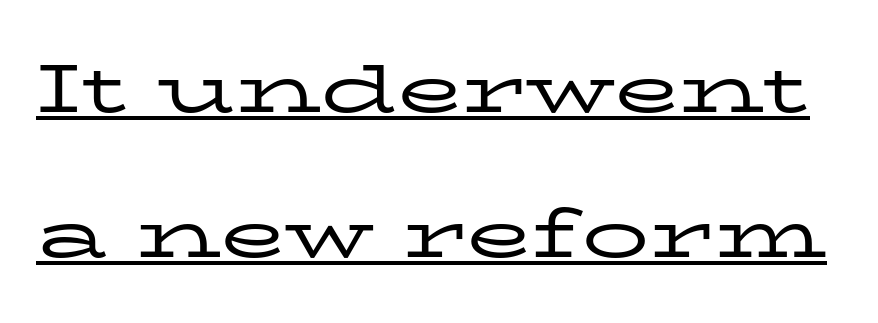
{"serif": "yes", "italic": "no", "bold": "no", "weight": "regular", "width": "wide", "stroke_contrast": "low", "x_height": "medium", "monospaced": "no", "underline": "yes", "line_spacing": "loose", "line_spacing_ratio": 2.17, "letter_spacing": "normal", "letter_spacing_em": 0.0, "glyph_px": 67}
